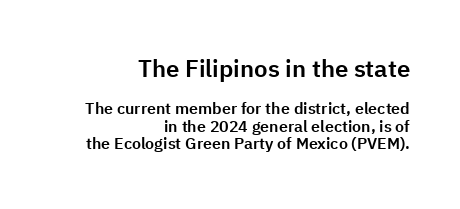
Q: Is the text italic (slanted)? A: No, it is upright.
Q: Is the text underlined? A: No.
Q: How is the paragraph aligned? A: Right-aligned.
Q: Is the spacing between letters normal or unusually wide? A: Normal.
Q: Is the spacing between lines tight, normal or loose? A: Tight.
Q: Which block of text is set in a larger size, the first (top) or the second (bottom)? A: The first (top) one.
